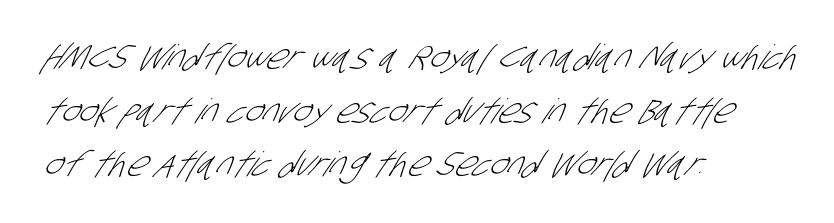
{"serif": "no", "bold": "no", "weight": "light", "width": "condensed", "stroke_contrast": "low", "x_height": "large", "monospaced": "no", "underline": "no", "align": "left", "line_spacing": "normal", "line_spacing_ratio": 1.58, "letter_spacing": "normal", "letter_spacing_em": 0.0, "glyph_px": 34}
